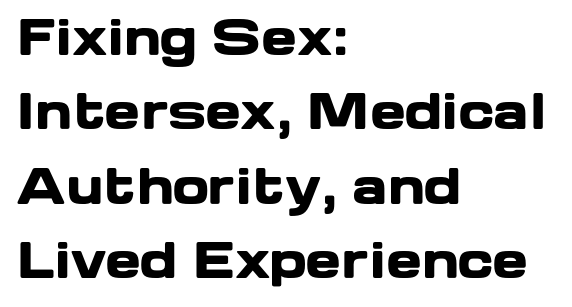
Q: Is the text bold? A: Yes.
Q: Is the text italic (slanted)? A: No, it is upright.
Q: Is the typeface a serif or a sans-serif typeface? A: Sans-serif.
Q: Is the text underlined? A: No.
Q: How is the paragraph aligned? A: Left-aligned.
Q: Is the spacing between letters normal or unusually wide? A: Normal.
Q: Is the spacing between lines tight, normal or loose? A: Normal.
Q: Width (condensed, normal, or wide)? A: Wide.
Q: Stroke contrast? A: Low.
Q: x-height? A: Medium.
Q: Monospaced? A: No.
